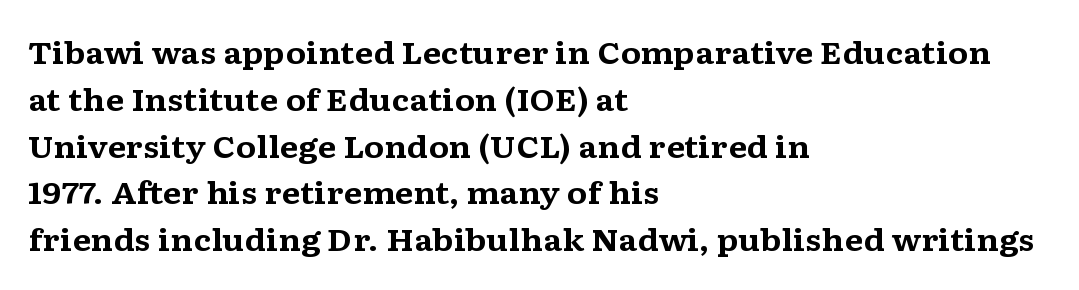
Q: Is the text bold? A: Yes.
Q: Is the text italic (slanted)? A: No, it is upright.
Q: Is the typeface a serif or a sans-serif typeface? A: Serif.
Q: Is the text underlined? A: No.
Q: How is the paragraph aligned? A: Left-aligned.
Q: Is the spacing between letters normal or unusually wide? A: Normal.
Q: Is the spacing between lines tight, normal or loose? A: Normal.
Q: Width (condensed, normal, or wide)? A: Wide.
Q: Stroke contrast? A: Medium.
Q: x-height? A: Medium.
Q: Monospaced? A: No.
